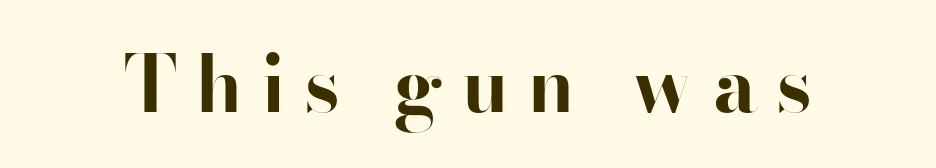
Q: Is the text bold? A: Yes.
Q: Is the text italic (slanted)? A: No, it is upright.
Q: Is the typeface a serif or a sans-serif typeface? A: Sans-serif.
Q: Is the text underlined? A: No.
Q: Is the spacing between letters normal or unusually wide? A: Unusually wide.
Q: Width (condensed, normal, or wide)? A: Normal.
Q: Stroke contrast? A: High.
Q: x-height? A: Small.
Q: Monospaced? A: No.
